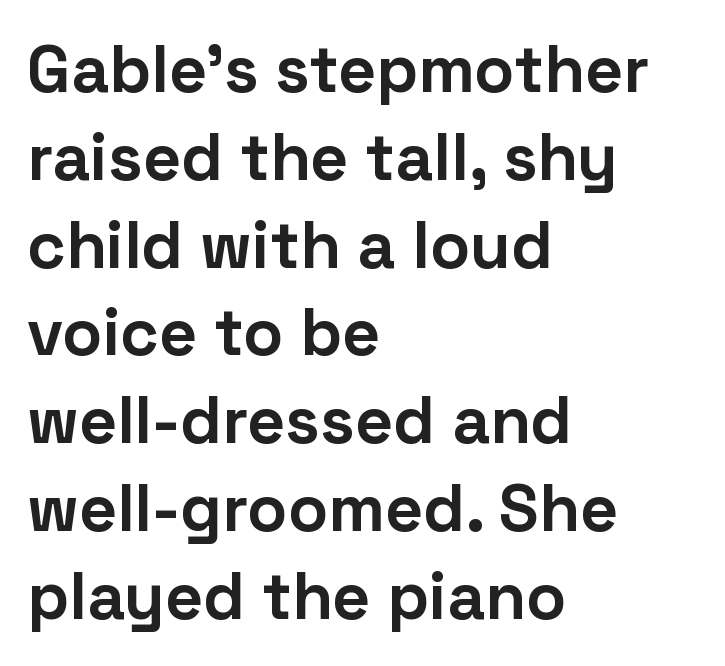
Q: Is the text bold? A: Yes.
Q: Is the text italic (slanted)? A: No, it is upright.
Q: Is the typeface a serif or a sans-serif typeface? A: Sans-serif.
Q: Is the text underlined? A: No.
Q: How is the paragraph aligned? A: Left-aligned.
Q: Is the spacing between letters normal or unusually wide? A: Normal.
Q: Is the spacing between lines tight, normal or loose? A: Normal.
Q: Width (condensed, normal, or wide)? A: Normal.
Q: Stroke contrast? A: Low.
Q: x-height? A: Medium.
Q: Monospaced? A: No.
